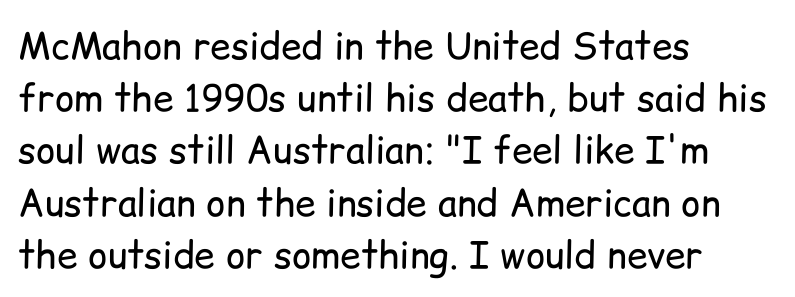
Q: Is the text bold? A: No.
Q: Is the text italic (slanted)? A: No, it is upright.
Q: Is the typeface a serif or a sans-serif typeface? A: Sans-serif.
Q: Is the text underlined? A: No.
Q: How is the paragraph aligned? A: Left-aligned.
Q: Is the spacing between letters normal or unusually wide? A: Normal.
Q: Is the spacing between lines tight, normal or loose? A: Normal.
Q: Width (condensed, normal, or wide)? A: Normal.
Q: Stroke contrast? A: Low.
Q: x-height? A: Medium.
Q: Monospaced? A: No.
